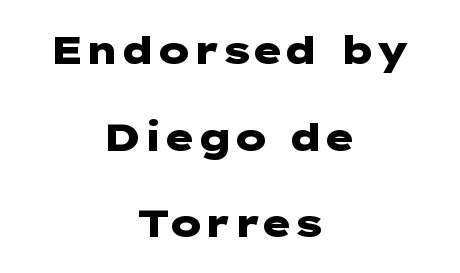
The image shows 39 px heavy, wide sans-serif type, upright; set centered, loose line spacing (2.22x), normal letter spacing, not underlined; low stroke contrast and a medium x-height.
